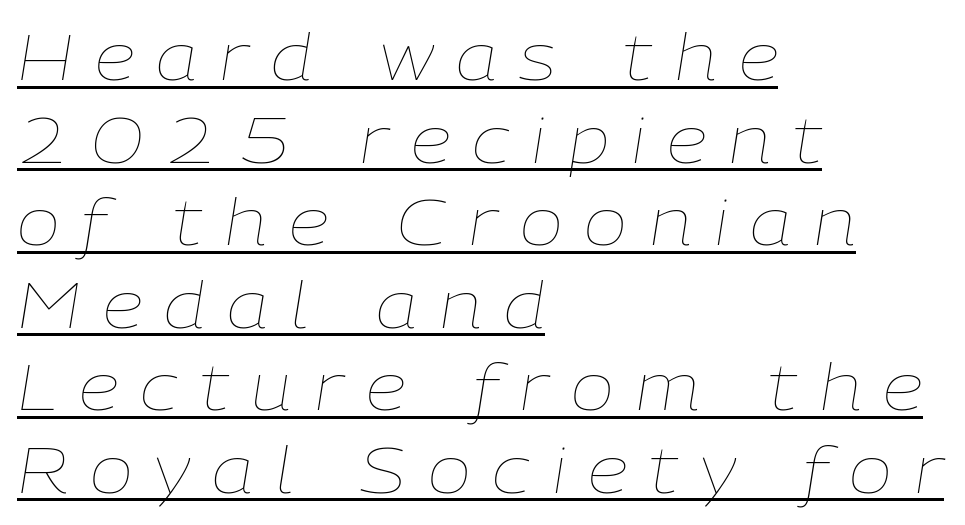
{"italic": "yes", "lean": "right", "slant_degrees": 9, "bold": "no", "weight": "thin", "width": "normal", "stroke_contrast": "low", "x_height": "medium", "monospaced": "no", "underline": "yes", "align": "left", "line_spacing": "normal", "line_spacing_ratio": 1.27, "letter_spacing": "wide", "letter_spacing_em": 0.34, "glyph_px": 65}
